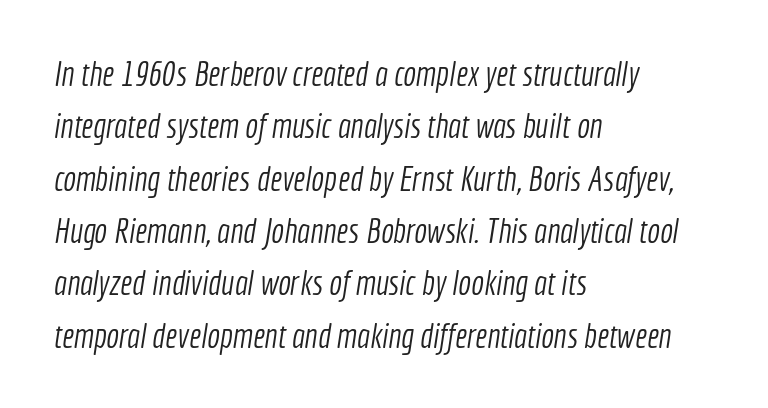
Q: Is the text bold? A: No.
Q: Is the typeface a serif or a sans-serif typeface? A: Sans-serif.
Q: Is the text underlined? A: No.
Q: How is the paragraph aligned? A: Left-aligned.
Q: Is the spacing between letters normal or unusually wide? A: Normal.
Q: Is the spacing between lines tight, normal or loose? A: Normal.
Q: Width (condensed, normal, or wide)? A: Condensed.
Q: x-height? A: Medium.
Q: Monospaced? A: No.
